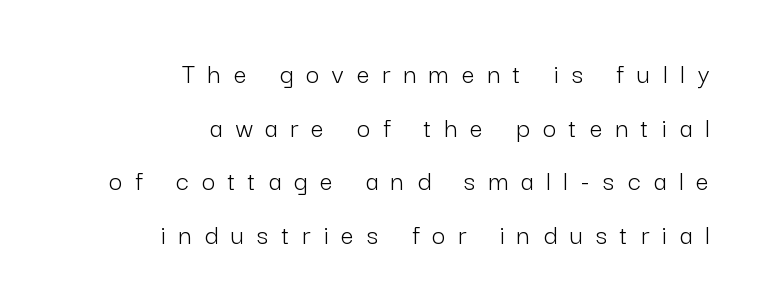
{"serif": "no", "italic": "no", "bold": "no", "weight": "light", "width": "normal", "stroke_contrast": "low", "x_height": "medium", "monospaced": "no", "underline": "no", "align": "right", "line_spacing_ratio": 1.85, "letter_spacing": "wide", "letter_spacing_em": 0.45, "glyph_px": 29}
